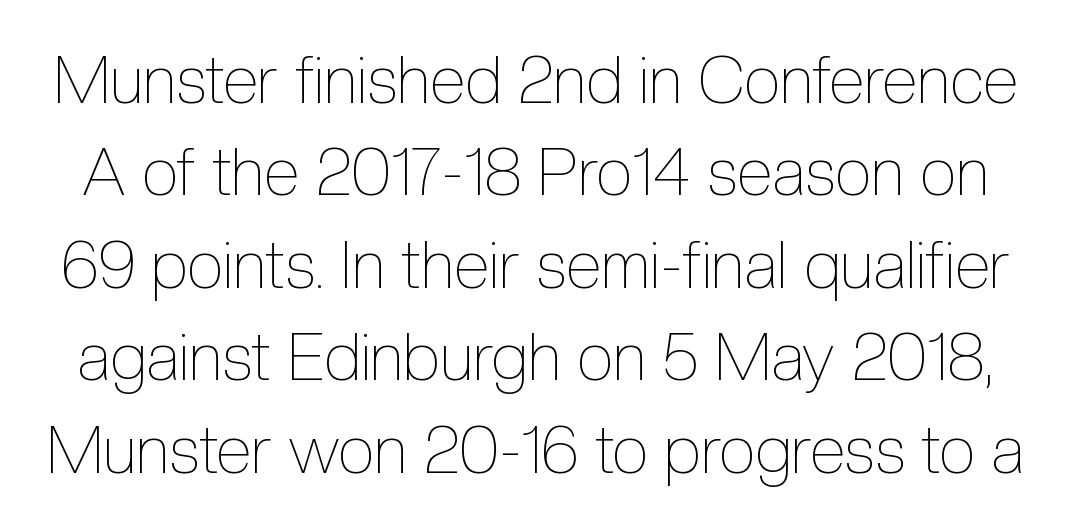
It's the straight-up-and-down kind of type. The characters are drawn with everyday or finer stroke widths. The lines sit at an ordinary, default distance from one another. These lines are rendered in a variable-pitch font. No extra tracking has been applied to these lines.
